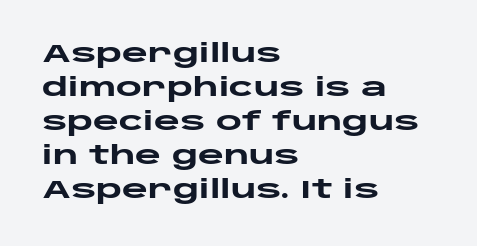
{"italic": "no", "bold": "yes", "underline": "no", "align": "left", "line_spacing": "normal", "line_spacing_ratio": 1.36, "letter_spacing": "normal", "letter_spacing_em": 0.0, "glyph_px": 25}
